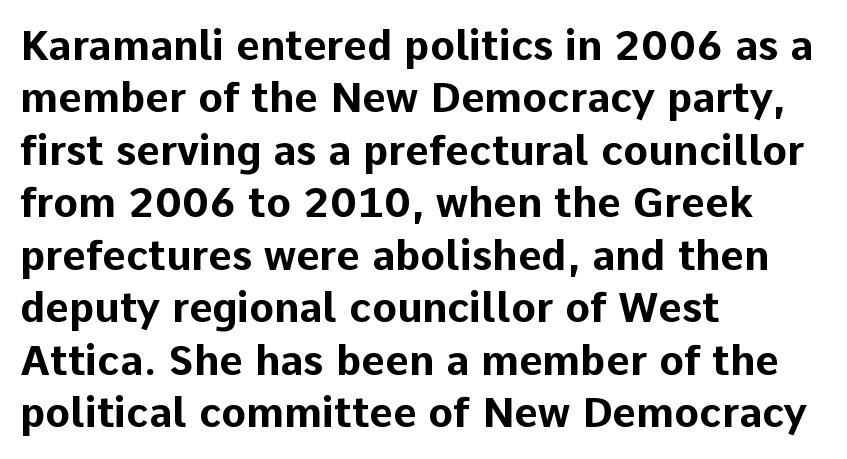
Observe the ordinary spacing: letters are neighbours, not strangers. Leading: standard. The passage shown is emphatically bold. When letters stand straight like this, we call the style roman or upright. The rendering uses natural spacing where letterforms have individual widths. Type without underlining.
